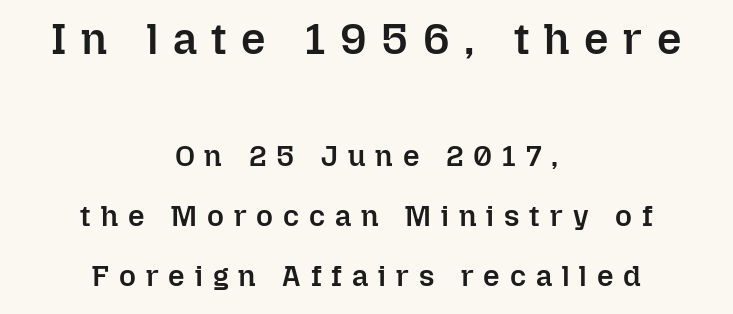
Q: Is the text bold? A: Semi-bold.
Q: Is the text italic (slanted)? A: No, it is upright.
Q: Is the text underlined? A: No.
Q: How is the paragraph aligned? A: Centered.
Q: Is the spacing between letters normal or unusually wide? A: Unusually wide.
Q: Is the spacing between lines tight, normal or loose? A: Loose.
Q: Which block of text is set in a larger size, the first (top) or the second (bottom)? A: The first (top) one.
Q: Width (condensed, normal, or wide)? A: Normal.
Q: Stroke contrast? A: Low.
Q: x-height? A: Medium.
Q: Monospaced? A: No.
